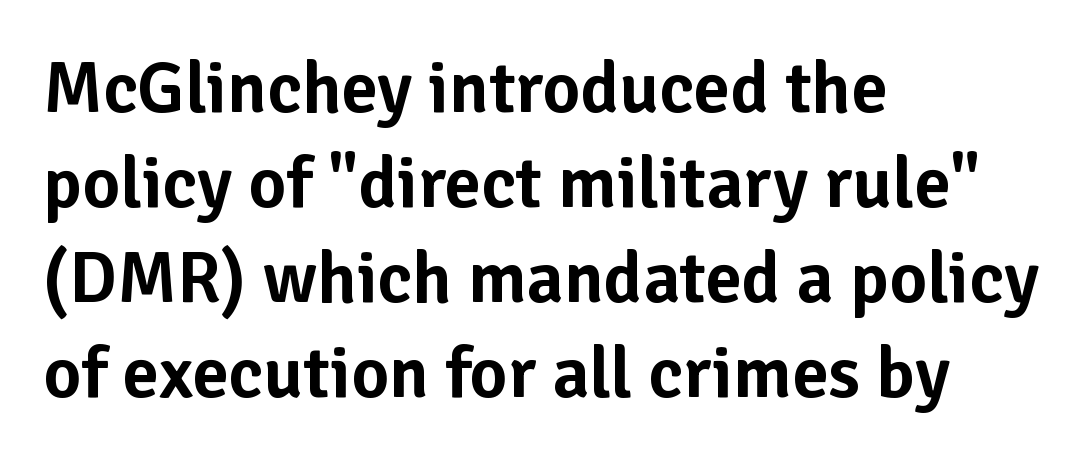
Q: Is the text italic (slanted)? A: No, it is upright.
Q: Is the typeface a serif or a sans-serif typeface? A: Sans-serif.
Q: Is the text underlined? A: No.
Q: How is the paragraph aligned? A: Left-aligned.
Q: Is the spacing between letters normal or unusually wide? A: Normal.
Q: Is the spacing between lines tight, normal or loose? A: Normal.
Q: Width (condensed, normal, or wide)? A: Normal.
Q: Stroke contrast? A: Low.
Q: x-height? A: Medium.
Q: Monospaced? A: No.
